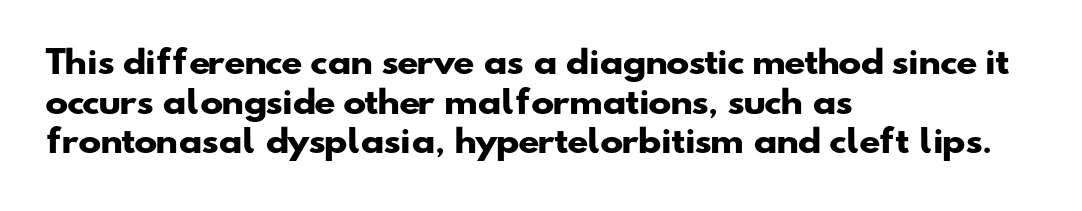
How would I describe the line gaps? Plain and ordinary. The glyphs are unaccompanied by any horizontal stroke below them. A dark, heavy texture on the line: the type is bold. I'd call this a sans setting — the letters go barefoot. The rendering keeps characters at their native spacing.
